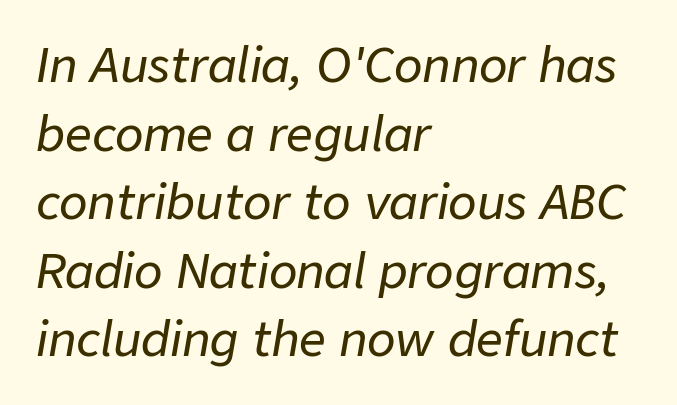
The space directly below the letters is spotless. Spacing verdict: proportional, widths tailored to each character. The text carries the slant typical of an italic or oblique font. Inter-character spacing is left at the font's built-in metrics. The rag falls on the right side of this text block.
